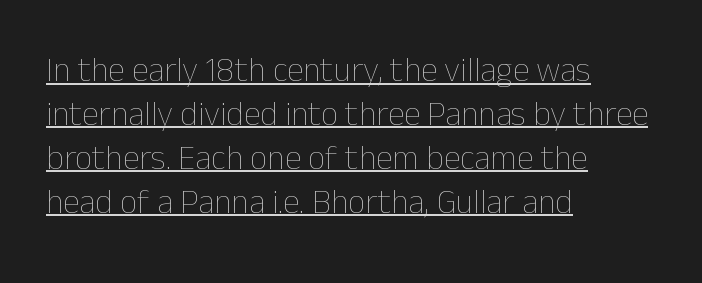
{"italic": "no", "bold": "no", "weight": "thin", "width": "normal", "stroke_contrast": "low", "x_height": "medium", "monospaced": "no", "underline": "yes", "align": "left", "line_spacing": "normal", "line_spacing_ratio": 1.29, "letter_spacing": "normal", "letter_spacing_em": 0.0, "glyph_px": 34}
